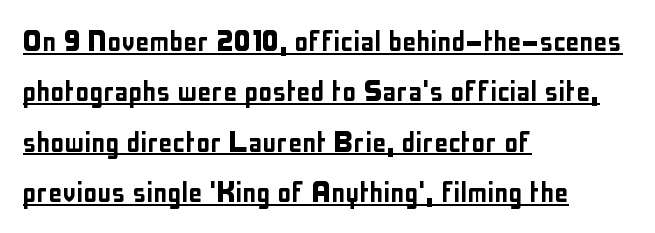
The image shows 35 px condensed sans-serif type, upright; set left-aligned, normal line spacing (1.44x), normal letter spacing, underlined; low stroke contrast and a medium x-height.
